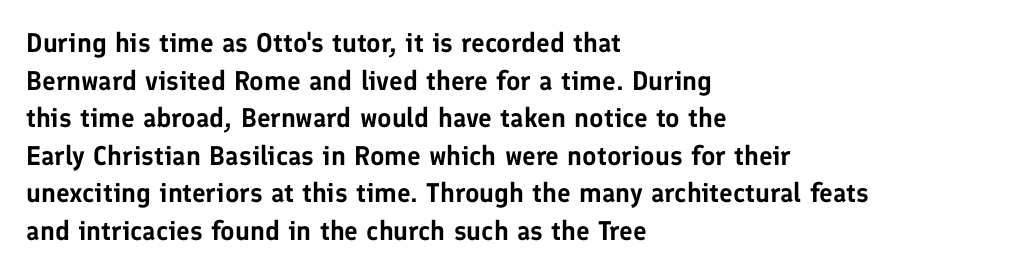
The image shows 27 px text type, upright; set left-aligned, normal line spacing (1.39x), normal letter spacing, not underlined.
